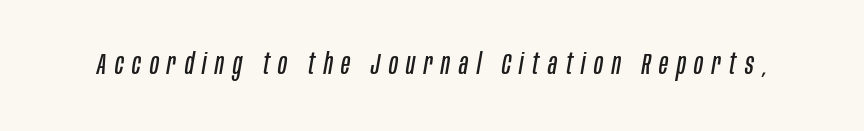
The letters are slanted; this is an italic face. Here the glyphs are tracked loosely, breaking word shapes into spaced letters. Looks like regular typesetting: each glyph gets only the width it needs. Compared with a typical body face, this is equally light or lighter still.
